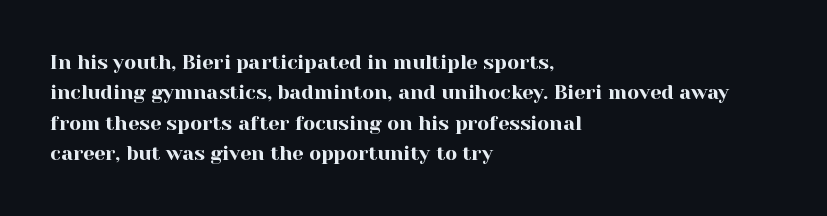
The image shows 20 px text type, upright; set left-aligned, normal line spacing (1.52x), normal letter spacing, not underlined.
